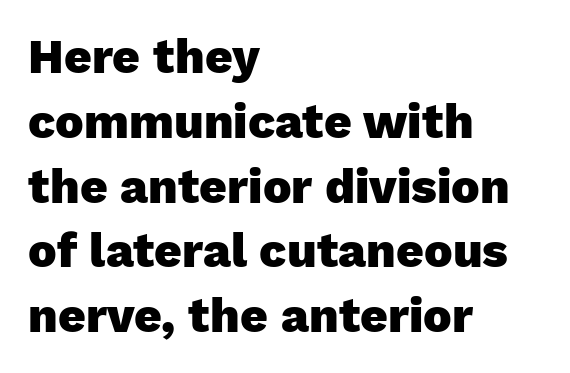
Q: Is the text bold? A: Yes.
Q: Is the text italic (slanted)? A: No, it is upright.
Q: Is the typeface a serif or a sans-serif typeface? A: Sans-serif.
Q: Is the text underlined? A: No.
Q: How is the paragraph aligned? A: Left-aligned.
Q: Is the spacing between letters normal or unusually wide? A: Normal.
Q: Is the spacing between lines tight, normal or loose? A: Normal.
Q: Width (condensed, normal, or wide)? A: Normal.
Q: Stroke contrast? A: Low.
Q: x-height? A: Medium.
Q: Monospaced? A: No.
